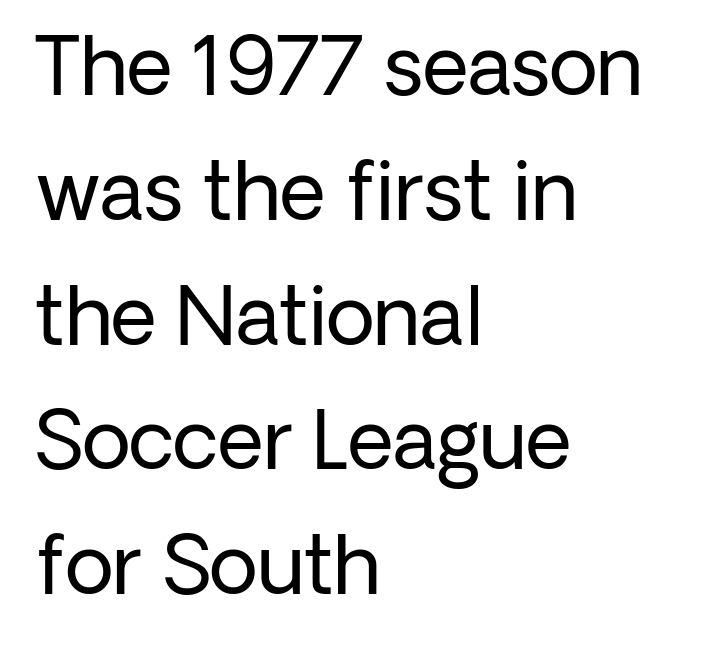
Italic? Not at all — the glyphs are vertical. Words appear dense and cohesive because spacing is normal. Varying glyph widths throughout — classic text-font behaviour. These lines are set flush left with a ragged right edge.
